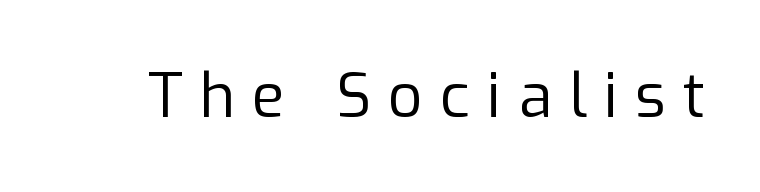
Q: Is the text bold? A: No.
Q: Is the text italic (slanted)? A: No, it is upright.
Q: Is the typeface a serif or a sans-serif typeface? A: Sans-serif.
Q: Is the text underlined? A: No.
Q: Is the spacing between letters normal or unusually wide? A: Unusually wide.
Q: Width (condensed, normal, or wide)? A: Normal.
Q: Stroke contrast? A: Low.
Q: x-height? A: Medium.
Q: Monospaced? A: No.
